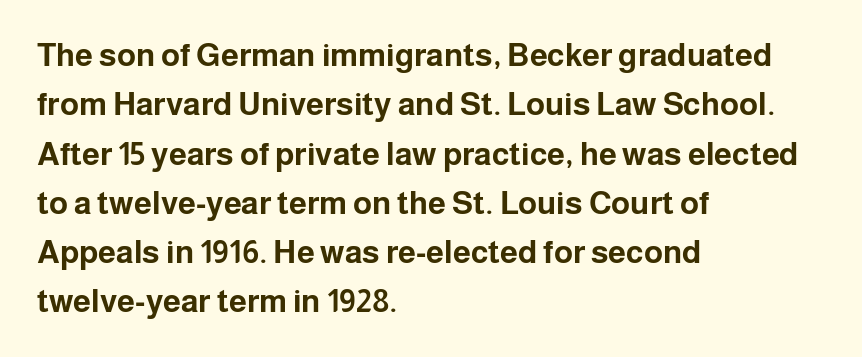
The baseline area is clear. The passage shown is typed in a proportional face where columns would drift. Italic: no, the glyphs are upright roman. These words are printed bold, with thick strokes throughout. This sample keeps an unexceptional amount of space between lines.
